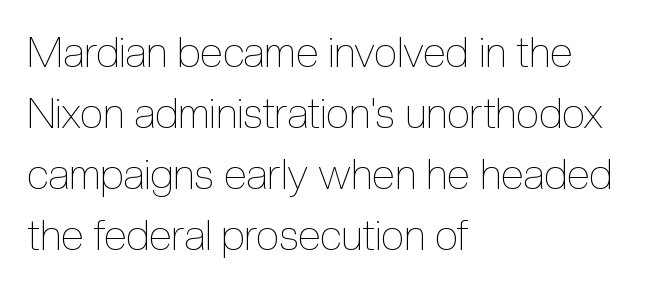
In terms of posture, this sample is upright. The line texture is even and compact thanks to regular tracking. A typesetter would call this proportional, since set widths differ per character. Unmarked baselines from the first word to the last. Ink coverage per letter is moderate at most. Visually the block forms a straight wall on the left and a jagged coastline on the right.
